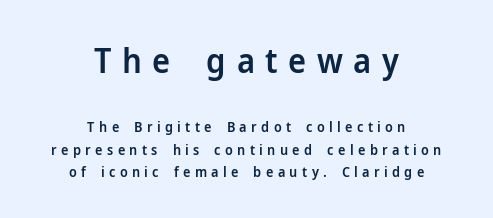
{"serif": "no", "italic": "no", "bold": "semi", "weight": "semibold", "width": "normal", "stroke_contrast": "low", "x_height": "medium", "monospaced": "no", "underline": "no", "align": "center", "line_spacing": "normal", "line_spacing_ratio": 1.59, "letter_spacing": "wide", "letter_spacing_em": 0.31, "larger_block": "first", "size_ratio": 2.43, "glyph_px": 34}
